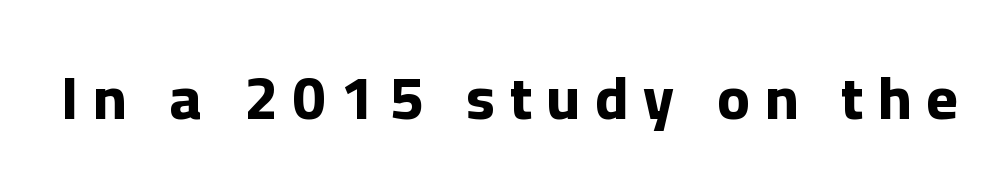
Q: Is the text bold? A: Yes.
Q: Is the text italic (slanted)? A: No, it is upright.
Q: Is the typeface a serif or a sans-serif typeface? A: Sans-serif.
Q: Is the text underlined? A: No.
Q: Is the spacing between letters normal or unusually wide? A: Unusually wide.
Q: Width (condensed, normal, or wide)? A: Normal.
Q: Stroke contrast? A: Low.
Q: x-height? A: Medium.
Q: Monospaced? A: No.
